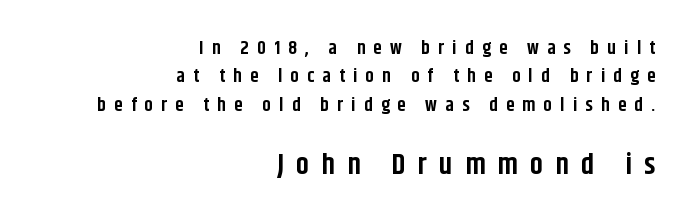
The image shows 29 px bold, condensed sans-serif type, upright; set right-aligned, normal line spacing (1.5x), unusually wide letter spacing (+0.43 em), not underlined; the second (bottom) block is 1.53x larger; low stroke contrast and a large x-height.
